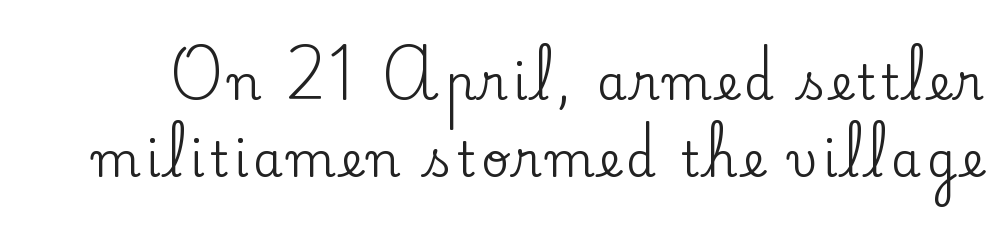
{"serif": "yes", "italic": "no", "width": "normal", "stroke_contrast": "low", "x_height": "small", "monospaced": "no", "underline": "no", "line_spacing": "normal", "line_spacing_ratio": 1.6, "glyph_px": 48}
